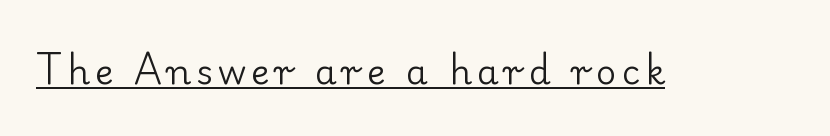
Does a line run under the words? Yes, clearly. Summary of weight: not heavy and not bold. This sample uses an upright cut, with every glyph sitting square on the baseline. A typesetter would call this proportional, since set widths differ per character. The type family on display is of the serif kind.
